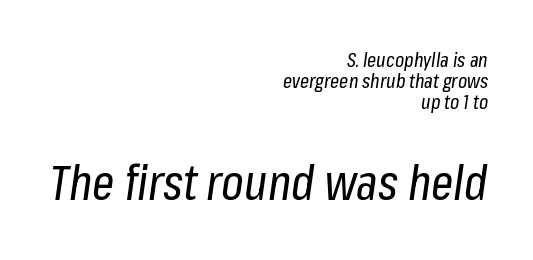
The font is comparable to plain body text, perhaps lighter. Check under the words: just untouched page. This sample uses an oblique cut, with every glyph tilted off the vertical. Varying glyph widths throughout — classic text-font behaviour.
